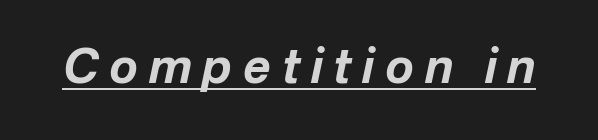
{"italic": "yes", "lean": "right", "slant_degrees": 12, "bold": "yes", "weight": "bold", "width": "normal", "stroke_contrast": "low", "x_height": "medium", "monospaced": "no", "underline": "yes", "letter_spacing": "wide", "letter_spacing_em": 0.23, "glyph_px": 47}
